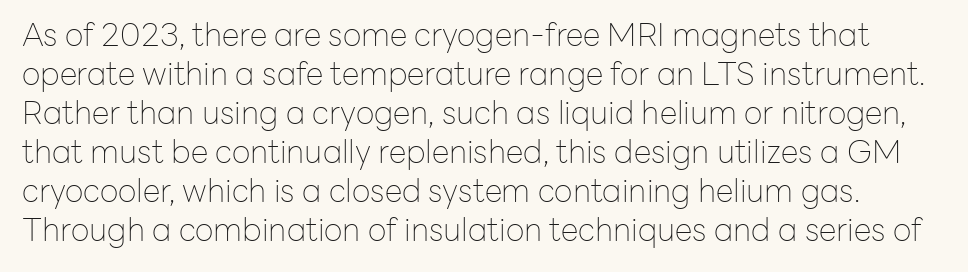
The foot of each line stays bare and open. No letter is thick-stroked: the sample isn't bold. The letters advance in unequal steps, a hallmark of proportional type. How are the letters spaced? Ordinarily, with no added tracking. Tall strokes in this sample are plumb rather than angled.
